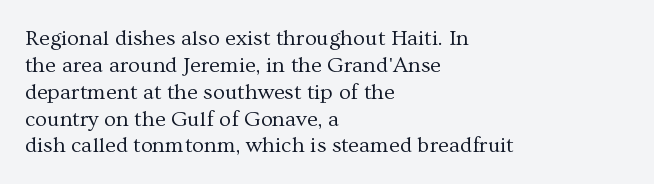
The image shows 22 px text type, upright; set left-aligned, line spacing 1.22x, normal letter spacing, not underlined.
